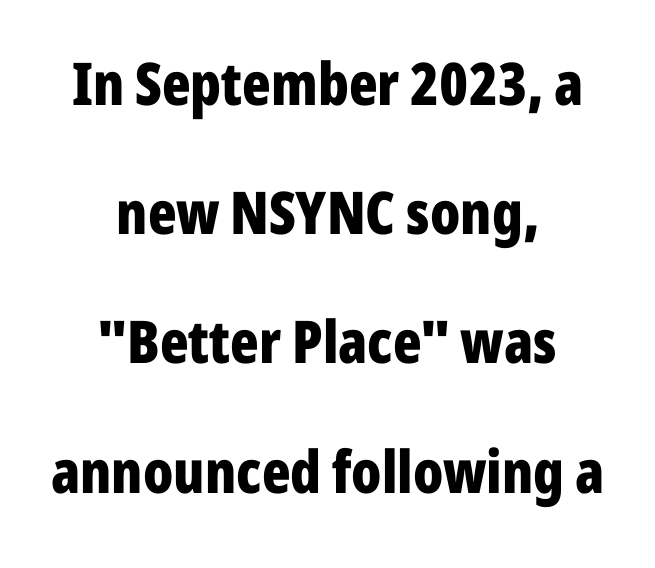
The zone under the glyphs is completely vacant. What kind of face is this? One without serifs — a sans. Ordinary non-slanted type is in use. Typesetter's note: full bold, strokes at maximum text heaviness. Does the leading feel generous? Absolutely, it's lavish.
